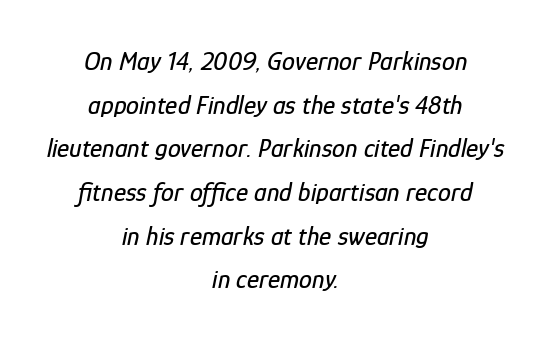
{"italic": "yes", "lean": "right", "slant_degrees": 12, "underline": "no", "align": "center", "line_spacing": "normal", "line_spacing_ratio": 1.68, "letter_spacing": "normal", "letter_spacing_em": 0.0, "glyph_px": 26}
